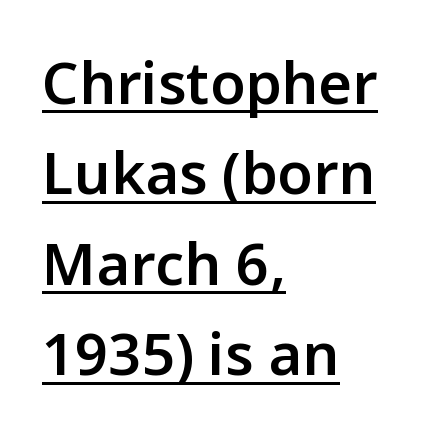
{"serif": "no", "italic": "no", "bold": "semi", "weight": "semibold", "width": "normal", "stroke_contrast": "low", "x_height": "medium", "monospaced": "no", "underline": "yes", "align": "left", "line_spacing": "normal", "line_spacing_ratio": 1.56, "letter_spacing": "normal", "letter_spacing_em": 0.0, "glyph_px": 58}
